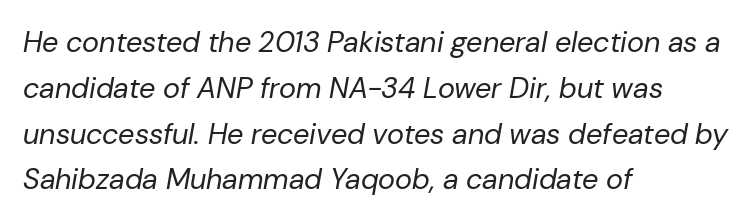
Alignment: flush left. The strokes carry an ordinary text weight at most. This sample has the flowing, uneven cadence of proportional lettering. The rendering applies a slant to the glyphs.
